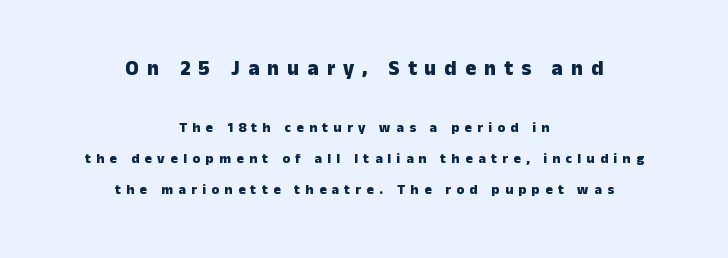
Q: Is the text bold? A: Yes.
Q: Is the text italic (slanted)? A: No, it is upright.
Q: Is the text underlined? A: No.
Q: How is the paragraph aligned? A: Centered.
Q: Is the spacing between letters normal or unusually wide? A: Unusually wide.
Q: Is the spacing between lines tight, normal or loose? A: Loose.
Q: Which block of text is set in a larger size, the first (top) or the second (bottom)? A: The first (top) one.
